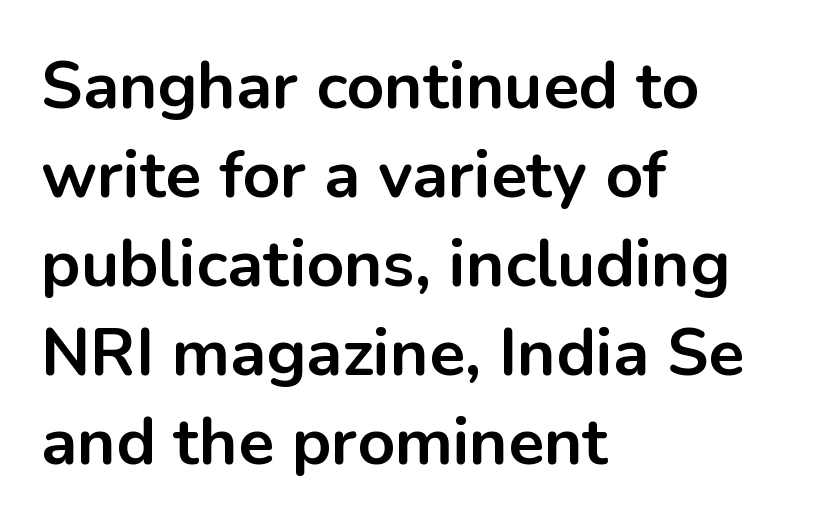
The image shows 66 px bold sans-serif type, upright; set left-aligned, normal line spacing (1.35x), normal letter spacing, not underlined; low stroke contrast and a medium x-height.
